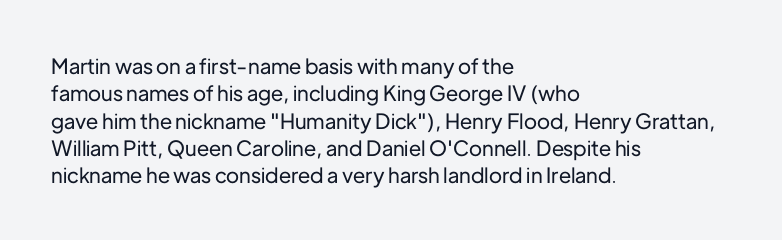
Q: Is the text italic (slanted)? A: No, it is upright.
Q: Is the text underlined? A: No.
Q: How is the paragraph aligned? A: Left-aligned.
Q: Is the spacing between letters normal or unusually wide? A: Normal.
Q: Is the spacing between lines tight, normal or loose? A: Normal.
